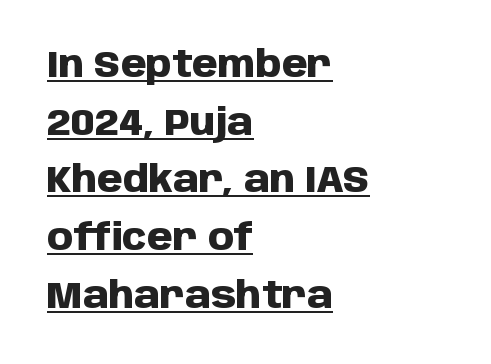
{"serif": "no", "italic": "no", "bold": "yes", "weight": "heavy", "width": "normal", "stroke_contrast": "low", "x_height": "large", "monospaced": "no", "underline": "yes", "align": "left", "line_spacing": "normal", "line_spacing_ratio": 1.56, "letter_spacing": "normal", "letter_spacing_em": 0.0, "glyph_px": 37}
